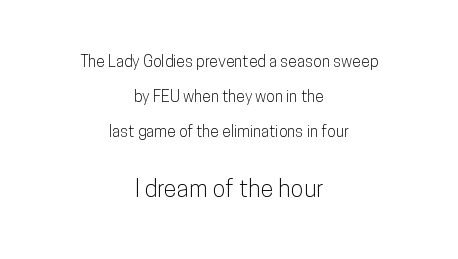
{"italic": "no", "underline": "no", "align": "center", "line_spacing": "loose", "line_spacing_ratio": 2.19, "letter_spacing": "normal", "letter_spacing_em": 0.0, "larger_block": "second", "size_ratio": 1.5, "glyph_px": 24}
